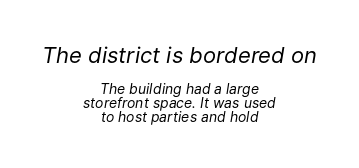
The baseline area is clear. Would a proofreader flag this as italicized? Yes. Whoever set this chose condensed vertical rhythm over breathing room. The characters are drawn with everyday or finer stroke widths. Spacing between characters is what you'd get straight out of the box. Between these two stacked blocks, the higher one wins on size.
